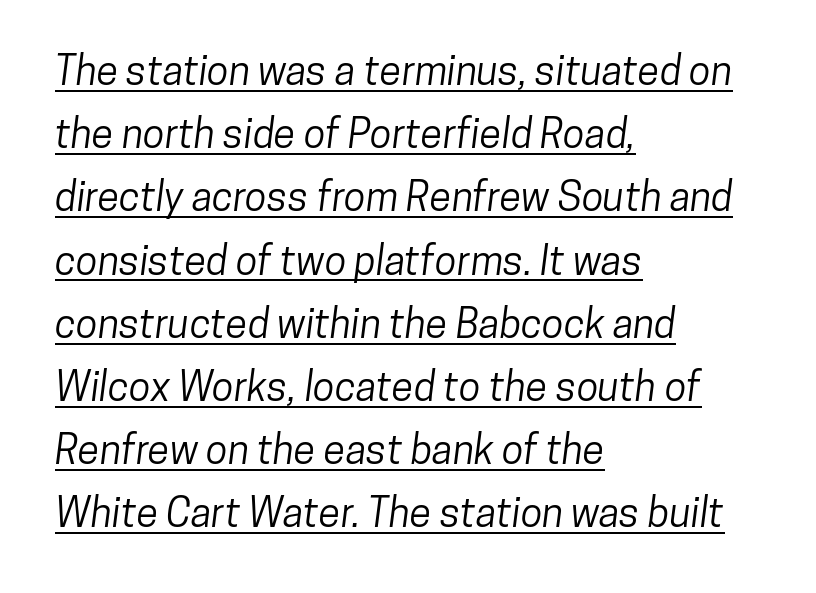
The compositor pushed each line to the left boundary. Glance below the letters and you will spot a drawn line. Tracking here is standard; glyphs follow each other at the usual distance. Successive baselines arrive at the customary interval.
